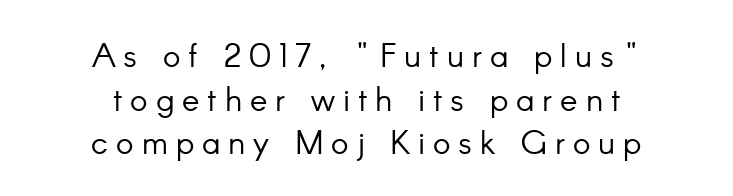
The image shows 33 px light sans-serif type, upright; set centered, normal line spacing (1.32x), unusually wide letter spacing (+0.24 em), not underlined; low stroke contrast and a small x-height.
